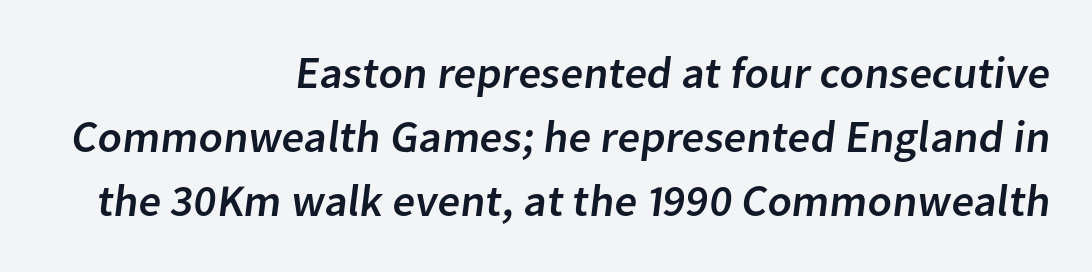
The image shows 45 px sans-serif type; set right-aligned, normal line spacing (1.42x), normal letter spacing, not underlined; low stroke contrast and a medium x-height.
